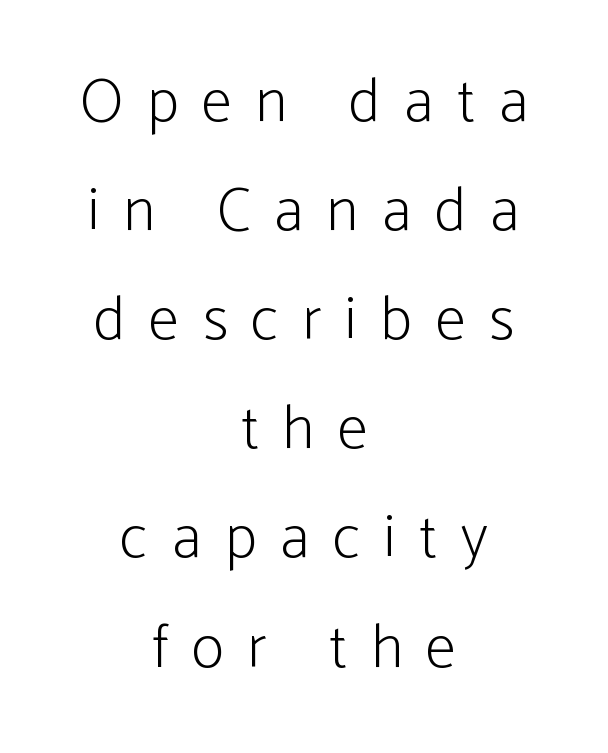
{"serif": "no", "italic": "no", "bold": "no", "weight": "light", "width": "condensed", "stroke_contrast": "low", "x_height": "medium", "monospaced": "no", "underline": "no", "align": "center", "line_spacing_ratio": 1.76, "letter_spacing": "wide", "letter_spacing_em": 0.38, "glyph_px": 62}
